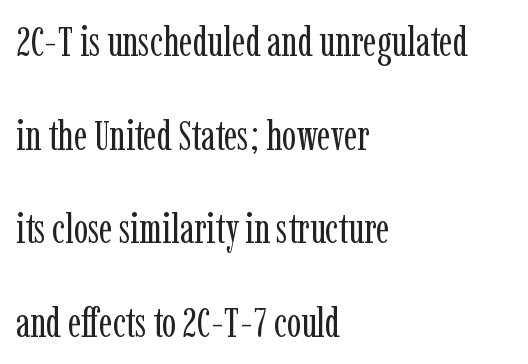
The image shows 42 px regular-weight, condensed serif type, upright; set left-aligned, loose line spacing (2.23x), normal letter spacing, not underlined; low stroke contrast and a medium x-height.
